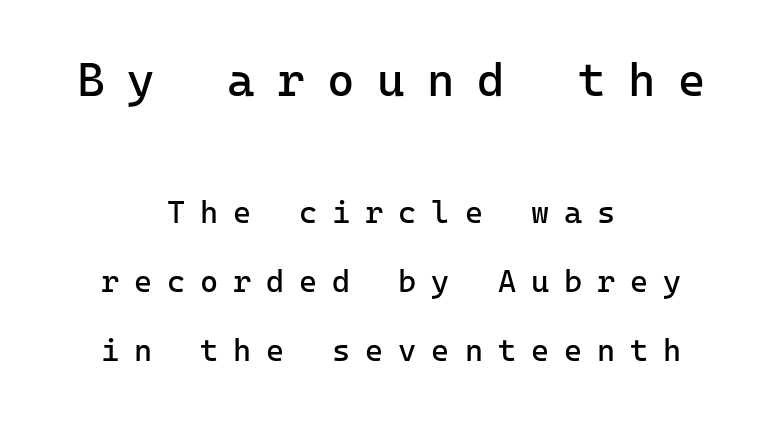
The letterforms sit at book weight or below. Looks like terminal output: every glyph gets an equal slot. The rendering inserts visible extra space after every character. The lines are quadded center. Each row of text sits above clean, open space. The lettering holds an erect, upright posture throughout.
